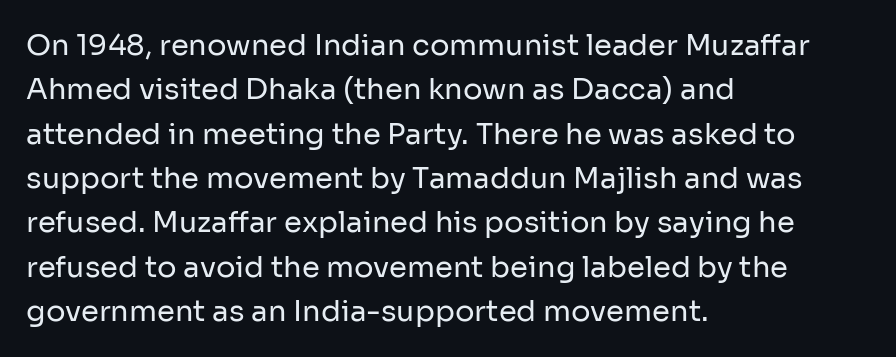
Horizontal alignment here is leftward, the default for most running prose. The font's upright variant was chosen for this text. Quick note: underline off. How are the letters spaced? Ordinarily, with no added tracking. Character widths vary here, with narrow letters taking less room than wide ones.
